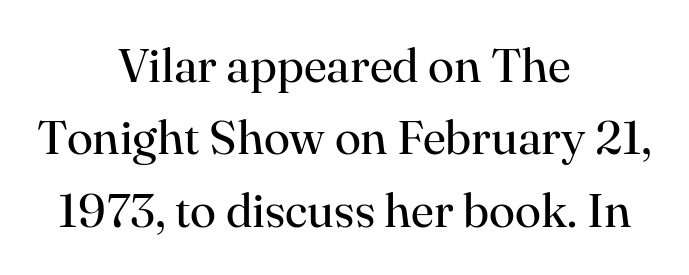
The image shows 48 px regular-weight serif type, upright; set centered, normal line spacing (1.51x), normal letter spacing, not underlined; high stroke contrast and a small x-height.
